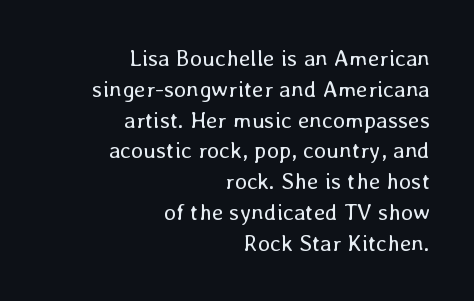
Q: Is the text bold? A: No.
Q: Is the text italic (slanted)? A: No, it is upright.
Q: Is the text underlined? A: No.
Q: How is the paragraph aligned? A: Right-aligned.
Q: Is the spacing between letters normal or unusually wide? A: Normal.
Q: Is the spacing between lines tight, normal or loose? A: Normal.
